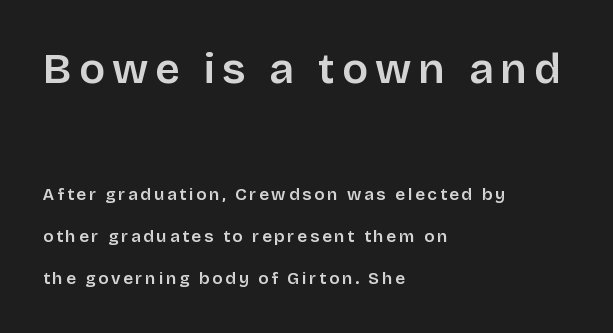
Looks like regular typesetting: each glyph gets only the width it needs. The space beneath each line is pristine and unruled. Character size in the leading block exceeds that of the trailing block. Every letter is mildly thick-stroked: semibold rather than bold.
